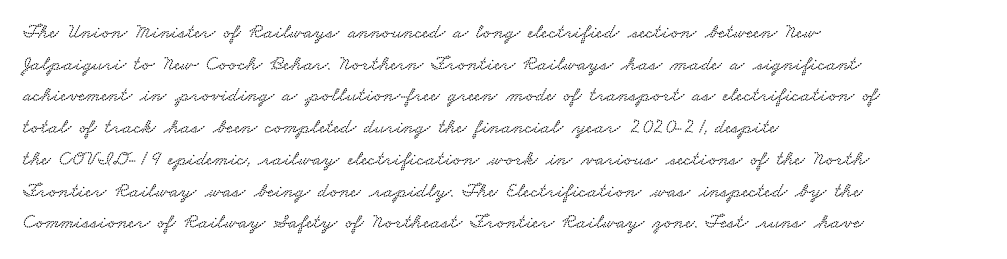
Q: Is the text underlined? A: No.
Q: How is the paragraph aligned? A: Left-aligned.
Q: Is the spacing between letters normal or unusually wide? A: Normal.
Q: Is the spacing between lines tight, normal or loose? A: Normal.
